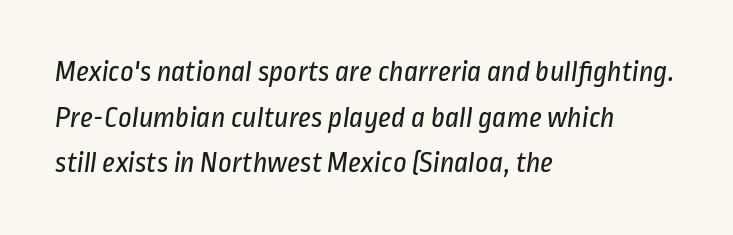
Horizontally, the lines are justified to the leading edge only. Letters have the restrained weight of plain body copy at most. Compared with typical paragraphs, the rows here are spaced about the same. Unlike a traditional serif, this face leaves its strokes unadorned.
